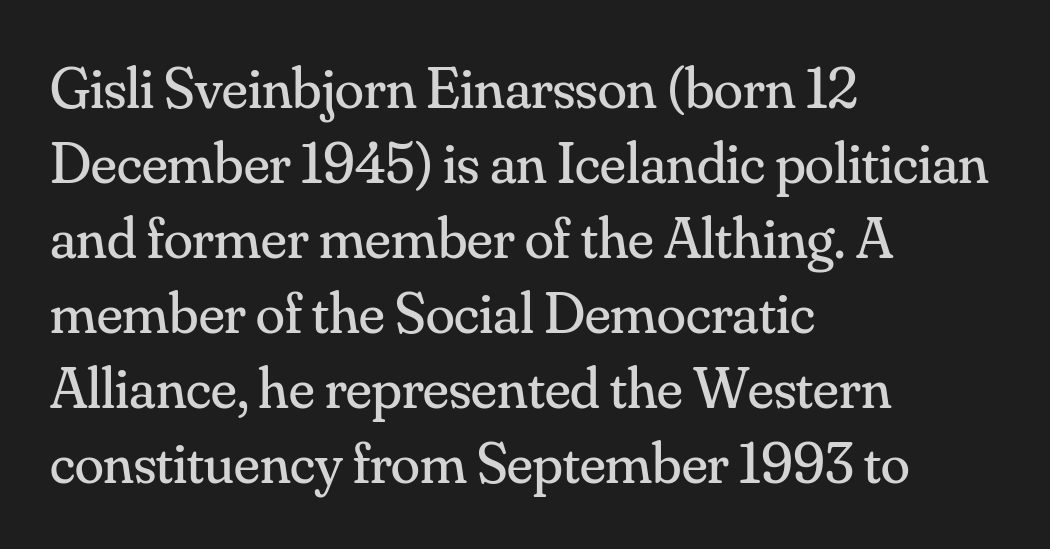
{"serif": "yes", "italic": "no", "bold": "no", "weight": "regular", "width": "normal", "stroke_contrast": "medium", "x_height": "small", "monospaced": "no", "underline": "no", "align": "left", "line_spacing": "normal", "line_spacing_ratio": 1.27, "letter_spacing": "normal", "letter_spacing_em": 0.0, "glyph_px": 59}
